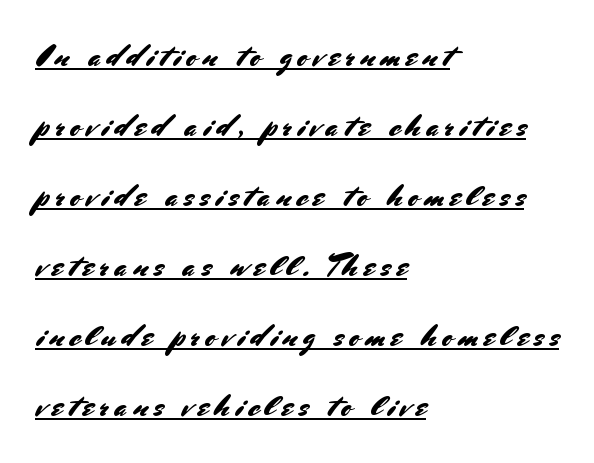
The image shows 31 px sans-serif type; set left-aligned, loose line spacing (2.26x), underlined; medium stroke contrast and a small x-height.
